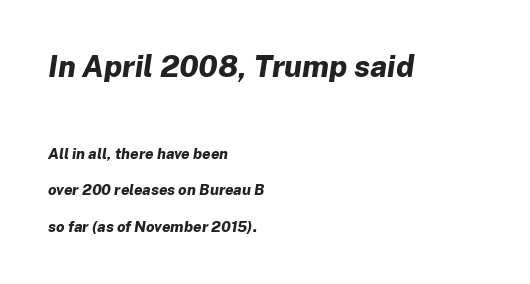
The gap between lines stays unmarked. Italic? Definitely — the glyphs are oblique. Vertically, the passage feels expansive, rows floating well apart. Heavy-handed strokes throughout: this text is bold. The passage shown is typed in a proportional face where columns would drift.
